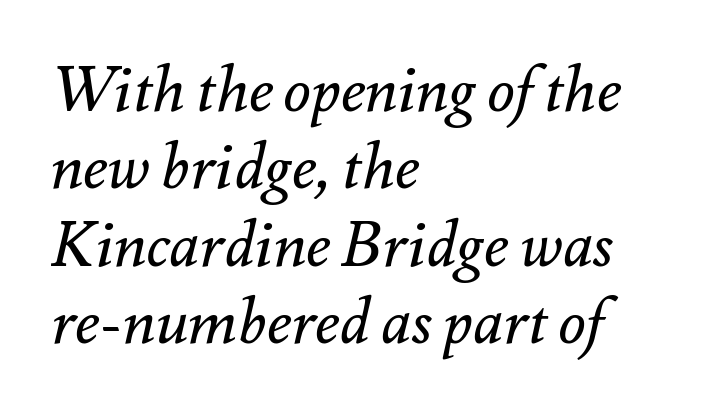
Slant detected: the letters are inclined. The face used here is proportionally spaced, like ordinary book or web type. Stroke mass is kept to a normal reading level or below. Descender tails drop into unmarked territory. Horizontal alignment here is leftward, the default for most running prose.
